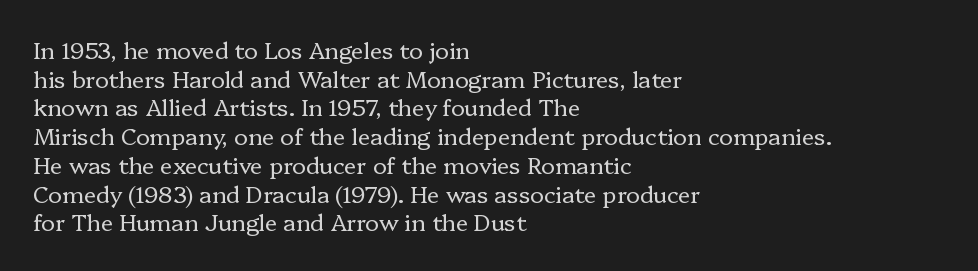
{"italic": "no", "bold": "no", "underline": "no", "align": "left", "line_spacing": "normal", "line_spacing_ratio": 1.25, "letter_spacing": "normal", "letter_spacing_em": 0.0, "glyph_px": 23}
